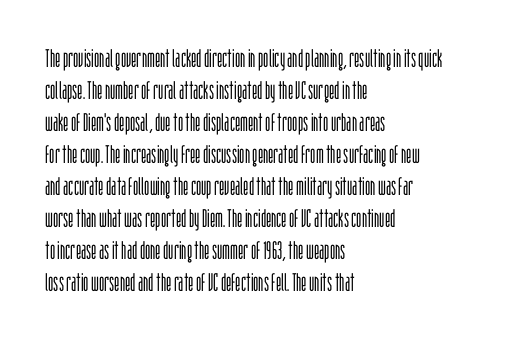
{"italic": "no", "bold": "no", "underline": "no", "align": "left", "line_spacing": "normal", "line_spacing_ratio": 1.28, "letter_spacing": "normal", "letter_spacing_em": 0.0, "glyph_px": 25}
